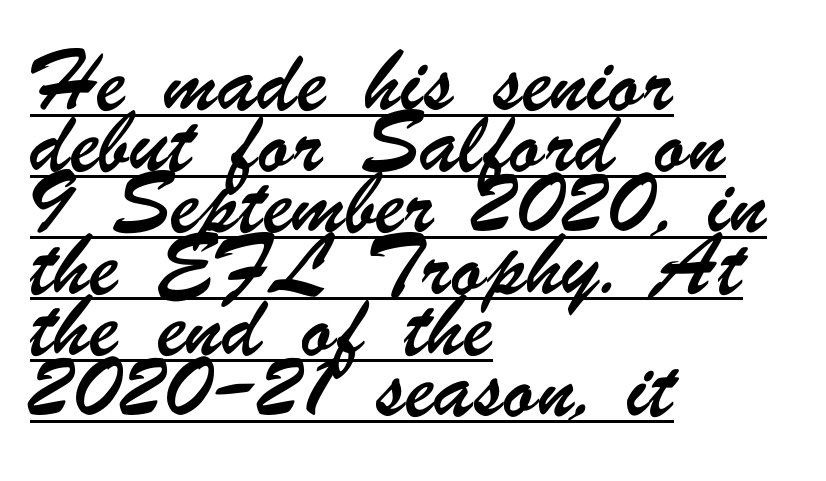
Q: Is the typeface a serif or a sans-serif typeface? A: Sans-serif.
Q: Is the text underlined? A: Yes.
Q: How is the paragraph aligned? A: Left-aligned.
Q: Is the spacing between letters normal or unusually wide? A: Normal.
Q: Is the spacing between lines tight, normal or loose? A: Normal.
Q: Width (condensed, normal, or wide)? A: Condensed.
Q: Stroke contrast? A: Low.
Q: x-height? A: Small.
Q: Monospaced? A: No.
